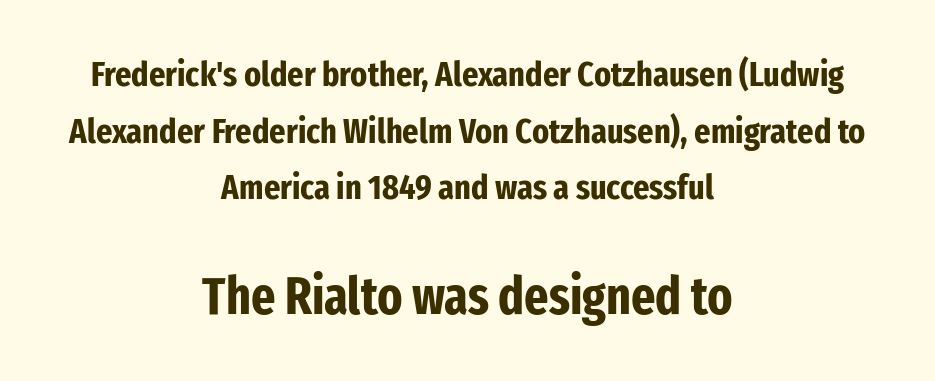
Q: Is the text bold? A: Yes.
Q: Is the text italic (slanted)? A: No, it is upright.
Q: Is the typeface a serif or a sans-serif typeface? A: Sans-serif.
Q: Is the text underlined? A: No.
Q: How is the paragraph aligned? A: Centered.
Q: Is the spacing between letters normal or unusually wide? A: Normal.
Q: Is the spacing between lines tight, normal or loose? A: Normal.
Q: Which block of text is set in a larger size, the first (top) or the second (bottom)? A: The second (bottom) one.
Q: Width (condensed, normal, or wide)? A: Condensed.
Q: Stroke contrast? A: Low.
Q: x-height? A: Medium.
Q: Monospaced? A: No.
